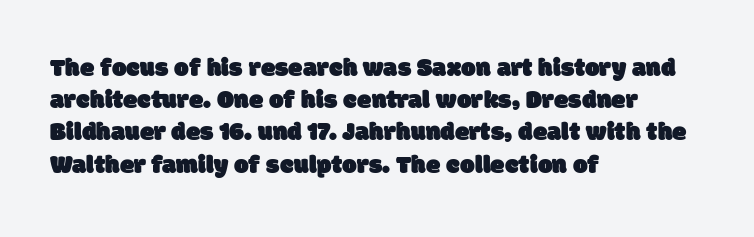
The image shows 26 px text type; set left-aligned, line spacing 1.24x, normal letter spacing, not underlined.
